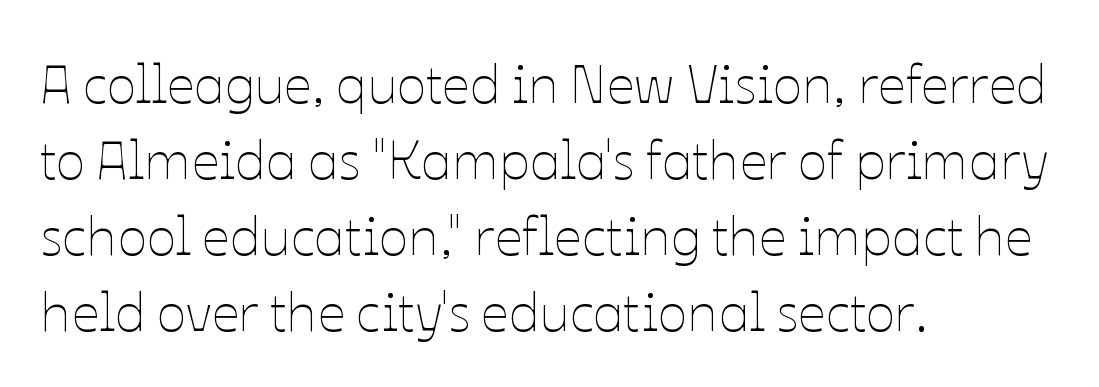
{"italic": "no", "bold": "no", "weight": "thin", "width": "normal", "stroke_contrast": "low", "x_height": "medium", "monospaced": "no", "underline": "no", "align": "left", "line_spacing": "normal", "line_spacing_ratio": 1.38, "letter_spacing": "normal", "letter_spacing_em": 0.0, "glyph_px": 55}
